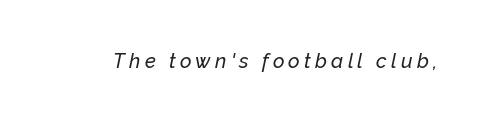
Q: Is the text italic (slanted)? A: Yes, it leans right by about 12 degrees.
Q: Is the text underlined? A: No.
Q: Is the spacing between letters normal or unusually wide? A: Unusually wide.
